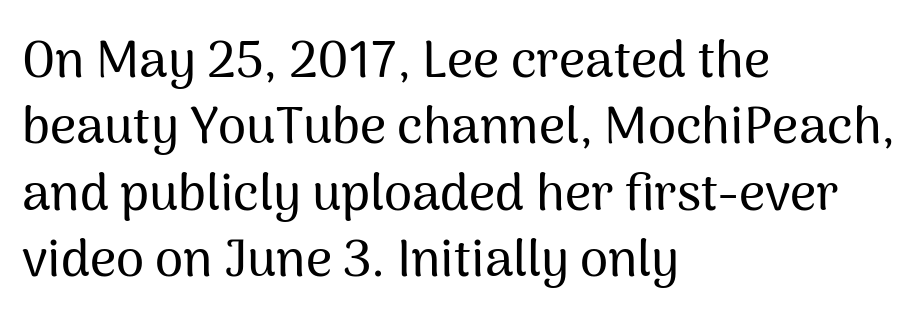
{"serif": "no", "italic": "no", "width": "normal", "stroke_contrast": "medium", "x_height": "medium", "monospaced": "no", "underline": "no", "align": "left", "line_spacing": "normal", "line_spacing_ratio": 1.3, "letter_spacing": "normal", "letter_spacing_em": 0.0, "glyph_px": 51}
